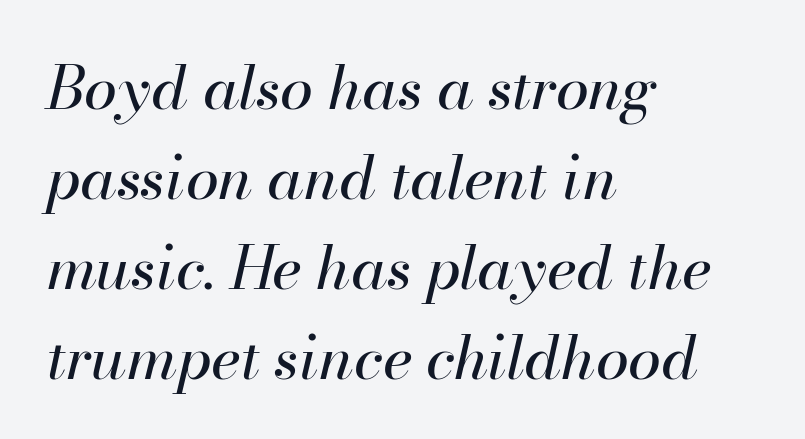
{"italic": "yes", "lean": "right", "slant_degrees": 13, "bold": "no", "weight": "regular", "width": "normal", "stroke_contrast": "high", "x_height": "small", "monospaced": "no", "underline": "no", "align": "left", "line_spacing": "normal", "line_spacing_ratio": 1.5, "letter_spacing": "normal", "letter_spacing_em": 0.0, "glyph_px": 60}
